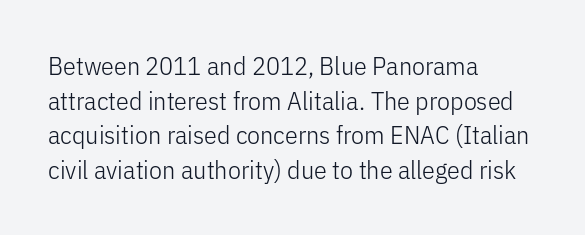
The image shows 26 px text type, upright; set left-aligned, normal line spacing (1.33x), normal letter spacing, not underlined.
